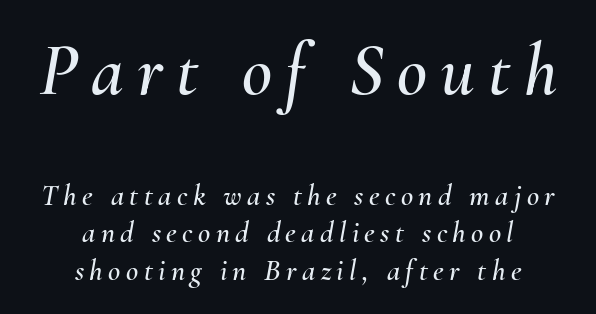
{"italic": "yes", "lean": "right", "slant_degrees": 10, "width": "normal", "stroke_contrast": "medium", "x_height": "small", "monospaced": "no", "underline": "no", "align": "center", "line_spacing": "normal", "line_spacing_ratio": 1.25, "larger_block": "first", "size_ratio": 2.47, "glyph_px": 74}
